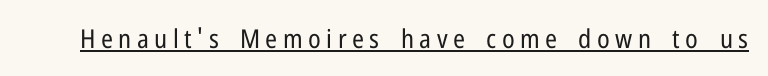
Italic: no, the glyphs are upright roman. Words appear elongated and porous because spacing is wide. The font sits on the lighter half of the weight spectrum, regular included. Underline: present.
